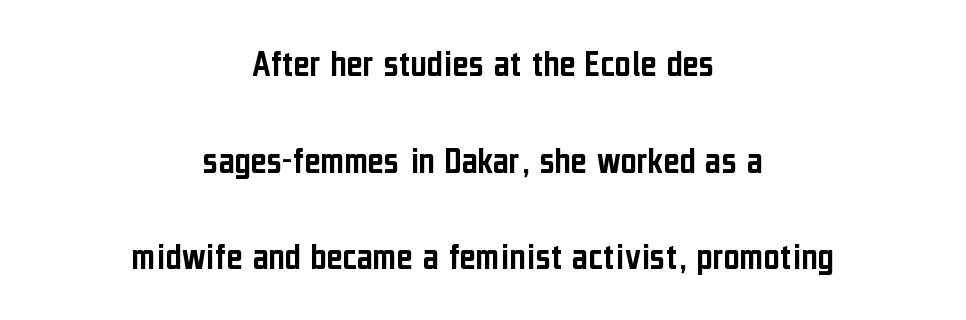
The image shows 39 px condensed sans-serif type, upright; set centered, loose line spacing (2.48x), normal letter spacing, not underlined; low stroke contrast and a medium x-height.
